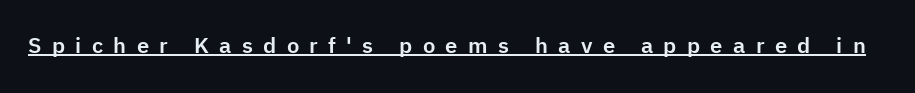
The image shows 22 px text type, upright; set unusually wide letter spacing (+0.47 em), underlined.
